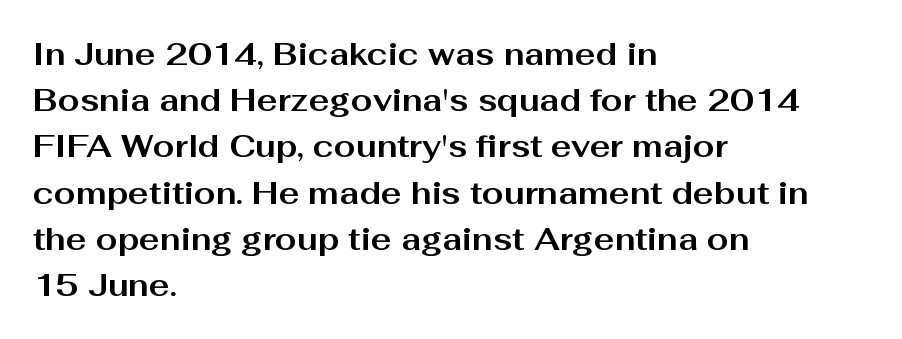
The image shows 31 px bold, wide sans-serif type, upright; set left-aligned, normal line spacing (1.49x), normal letter spacing, not underlined; medium stroke contrast and a medium x-height.
